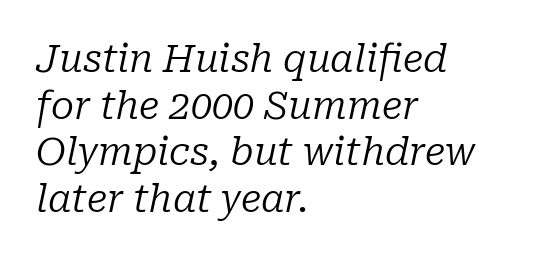
{"serif": "yes", "italic": "yes", "lean": "right", "slant_degrees": 10, "bold": "no", "weight": "regular", "width": "normal", "stroke_contrast": "low", "x_height": "medium", "monospaced": "no", "underline": "no", "align": "left", "line_spacing_ratio": 1.23, "letter_spacing": "normal", "letter_spacing_em": 0.0, "glyph_px": 38}
